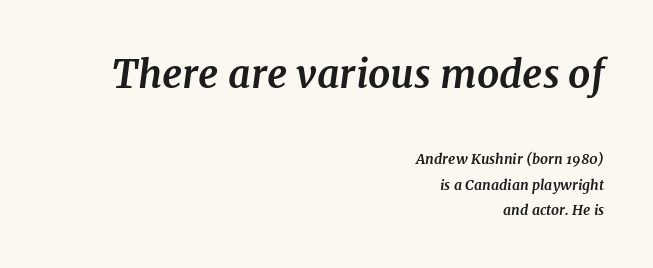
This sample uses plain, unmodified letter spacing. These lines were composed using italics. Only glyphs here, with clear space below each row. Look at the stroke-to-counter ratio: heavy, a bold. A flush-right, rag-left setting is used for this passage. The passage shown begins with its larger block and ends with its smaller one.
